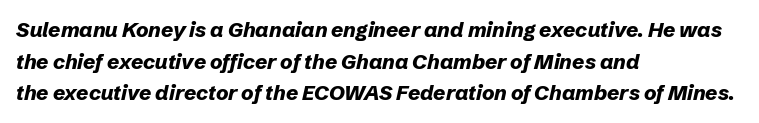
The image shows 21 px bold type, italic (leaning right); set left-aligned, normal line spacing (1.51x), normal letter spacing, not underlined.
